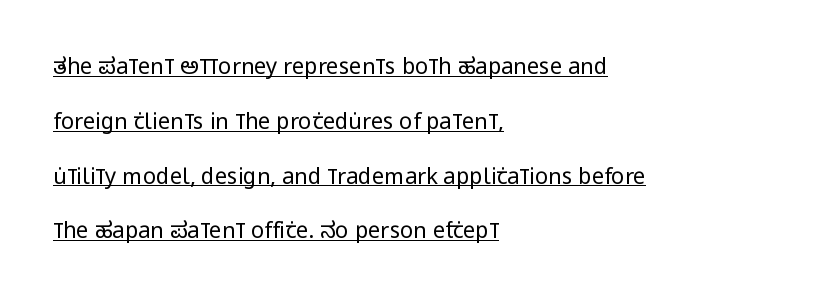
The image shows 22 px text type, upright; set left-aligned, loose line spacing (2.49x), normal letter spacing, underlined.
